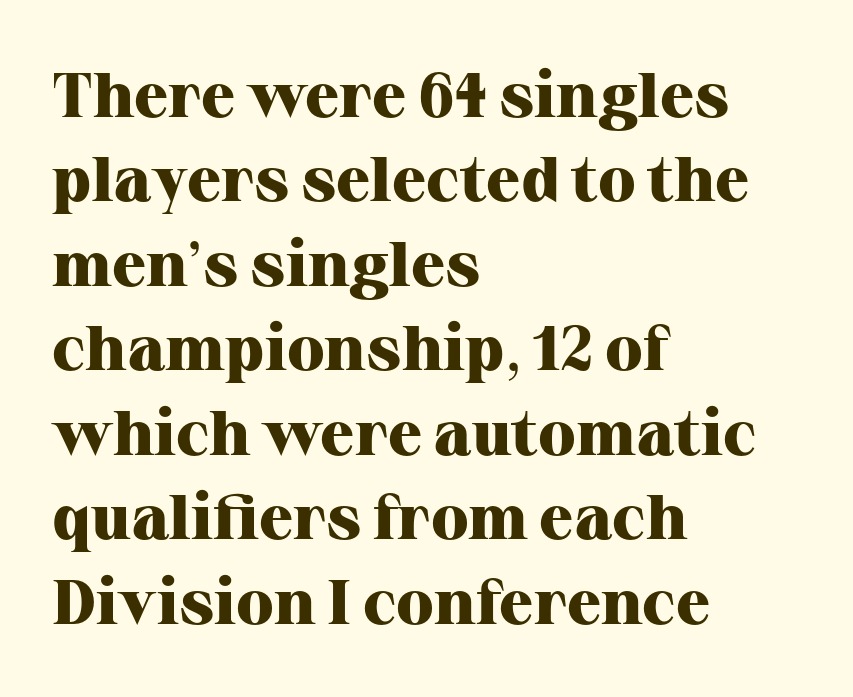
The image shows 63 px heavy serif type, upright; set left-aligned, normal line spacing (1.34x), normal letter spacing, not underlined; high stroke contrast and a medium x-height.
